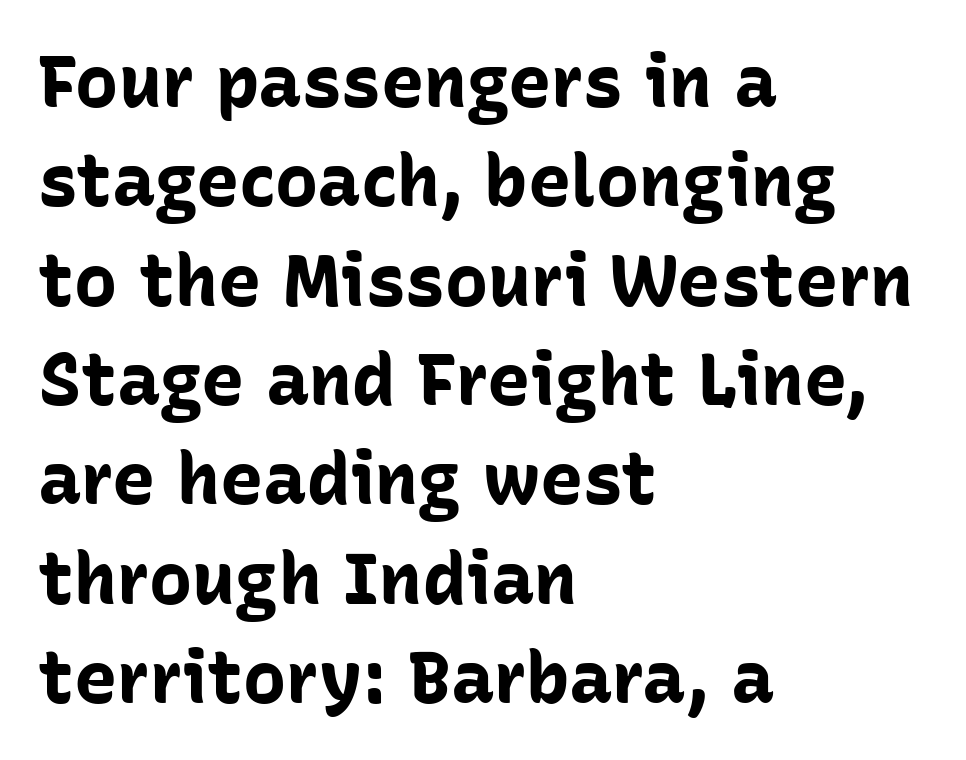
Q: Is the text bold? A: Yes.
Q: Is the text italic (slanted)? A: No, it is upright.
Q: Is the typeface a serif or a sans-serif typeface? A: Sans-serif.
Q: Is the text underlined? A: No.
Q: How is the paragraph aligned? A: Left-aligned.
Q: Is the spacing between letters normal or unusually wide? A: Normal.
Q: Is the spacing between lines tight, normal or loose? A: Normal.
Q: Width (condensed, normal, or wide)? A: Normal.
Q: Stroke contrast? A: Low.
Q: x-height? A: Medium.
Q: Monospaced? A: No.
